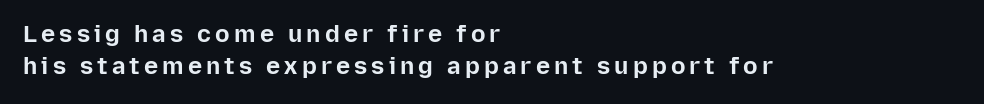
{"italic": "no", "bold": "yes", "underline": "no", "align": "left", "line_spacing": "normal", "line_spacing_ratio": 1.35, "glyph_px": 24}
